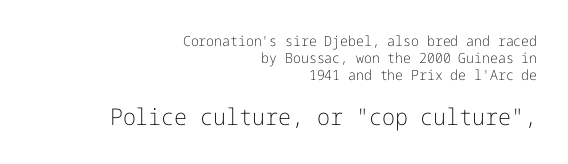
Q: Is the text bold? A: No.
Q: Is the text italic (slanted)? A: No, it is upright.
Q: Is the text underlined? A: No.
Q: How is the paragraph aligned? A: Right-aligned.
Q: Is the spacing between letters normal or unusually wide? A: Normal.
Q: Which block of text is set in a larger size, the first (top) or the second (bottom)? A: The second (bottom) one.
